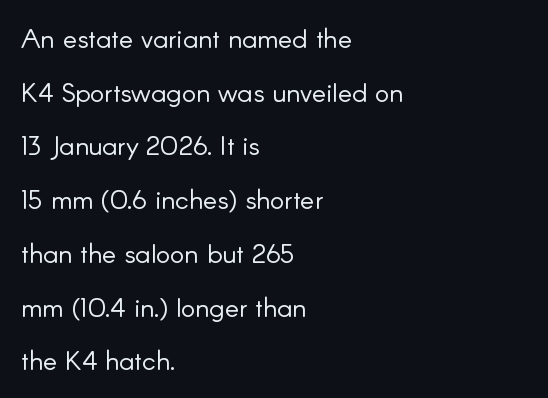
The image shows 27 px text type, upright; set left-aligned, loose line spacing (1.99x), normal letter spacing, not underlined.
